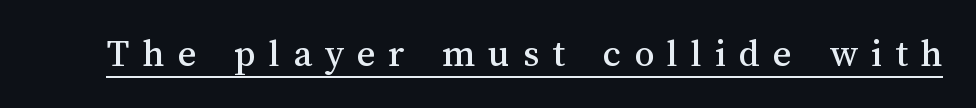
The rendering inserts visible extra space after every character. Varying glyph widths throughout — classic text-font behaviour. When letters stand straight like this, we call the style roman or upright. A continuous stroke trails under the words, as in a hyperlink.
